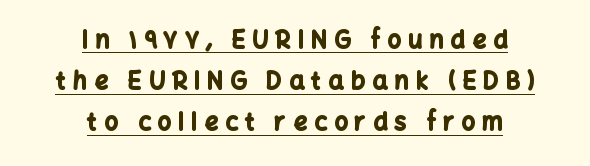
Q: Is the text bold? A: Yes.
Q: Is the text italic (slanted)? A: No, it is upright.
Q: Is the text underlined? A: Yes.
Q: How is the paragraph aligned? A: Centered.
Q: Is the spacing between letters normal or unusually wide? A: Unusually wide.
